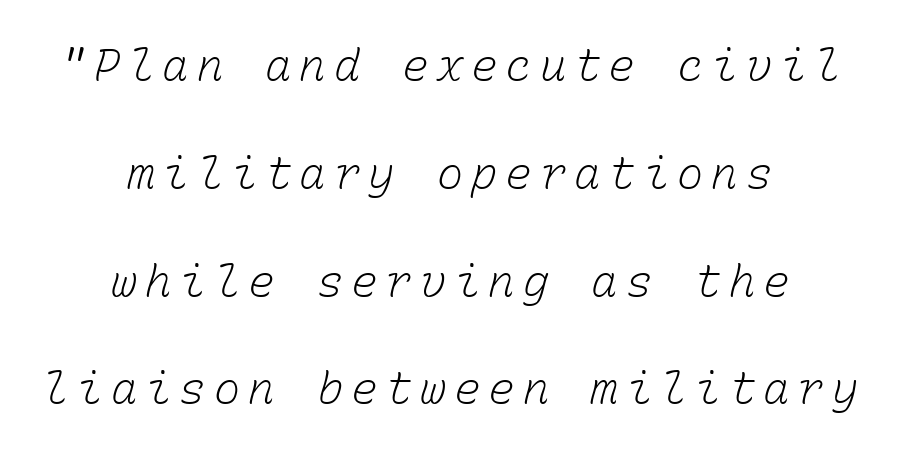
Q: Is the text bold? A: No.
Q: Is the text underlined? A: No.
Q: How is the paragraph aligned? A: Centered.
Q: Is the spacing between lines tight, normal or loose? A: Loose.
Q: Width (condensed, normal, or wide)? A: Normal.
Q: Stroke contrast? A: Low.
Q: x-height? A: Medium.
Q: Monospaced? A: Yes.
